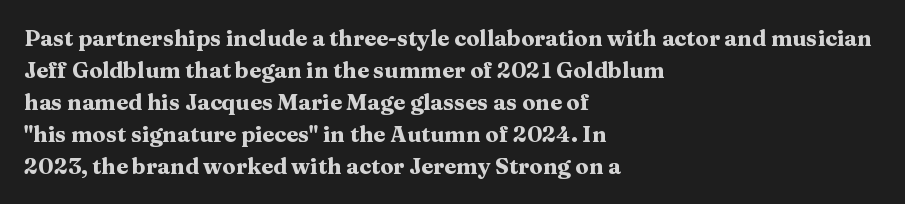
Students, observe: this is what conventionally led text looks like. Ascenders rise straight up at ninety degrees. Pretty heavy lettering here — definitely bold. The words here are not underlined.
